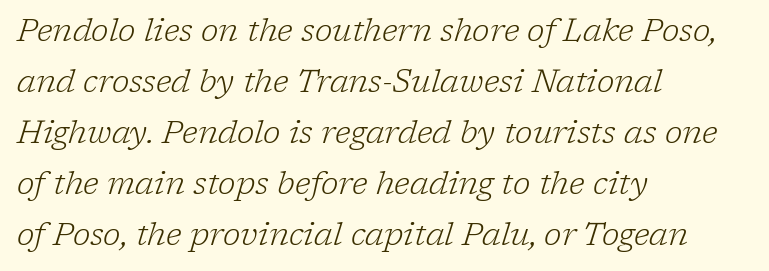
Q: Is the text bold? A: No.
Q: Is the text italic (slanted)? A: Yes, it leans right by about 17 degrees.
Q: Is the typeface a serif or a sans-serif typeface? A: Serif.
Q: Is the text underlined? A: No.
Q: How is the paragraph aligned? A: Left-aligned.
Q: Is the spacing between letters normal or unusually wide? A: Normal.
Q: Is the spacing between lines tight, normal or loose? A: Normal.
Q: Width (condensed, normal, or wide)? A: Normal.
Q: Stroke contrast? A: Low.
Q: x-height? A: Medium.
Q: Monospaced? A: No.
